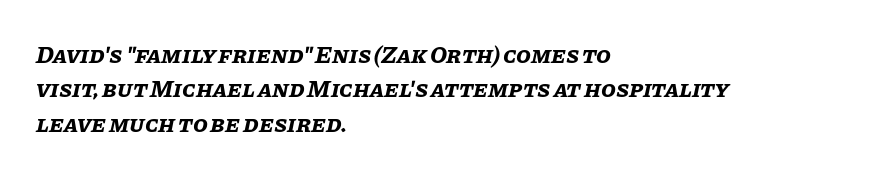
Q: Is the text bold? A: Yes.
Q: Is the text italic (slanted)? A: Yes, it leans right by about 11 degrees.
Q: Is the text underlined? A: No.
Q: How is the paragraph aligned? A: Left-aligned.
Q: Is the spacing between letters normal or unusually wide? A: Normal.
Q: Is the spacing between lines tight, normal or loose? A: Normal.
